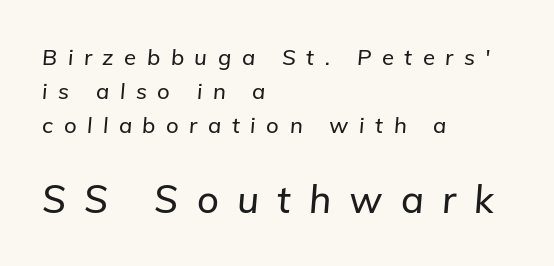
Which of the two is more prominent by size? The second, at the bottom. Vertically, the passage feels balanced, rows spaced as you'd expect. The line texture is sparse and dotted thanks to wide tracking. Unmarked baselines from the first word to the last. The axis of the letterforms is tilted away from vertical. You could not count columns in this text — the font is proportionally spaced.
